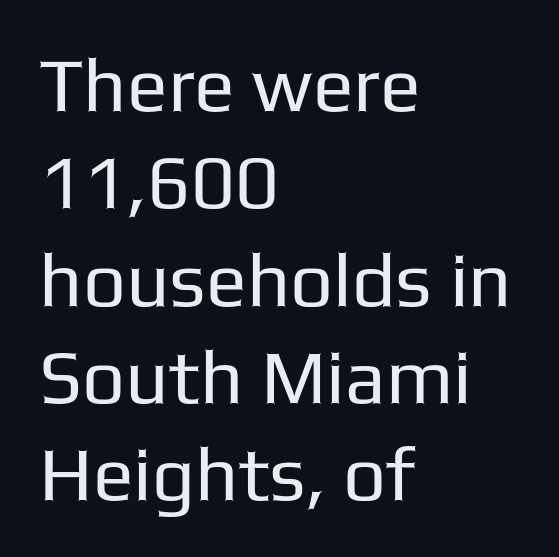
The image shows 76 px regular-weight sans-serif type, upright; set left-aligned, normal line spacing (1.28x), normal letter spacing, not underlined; low stroke contrast and a medium x-height.
